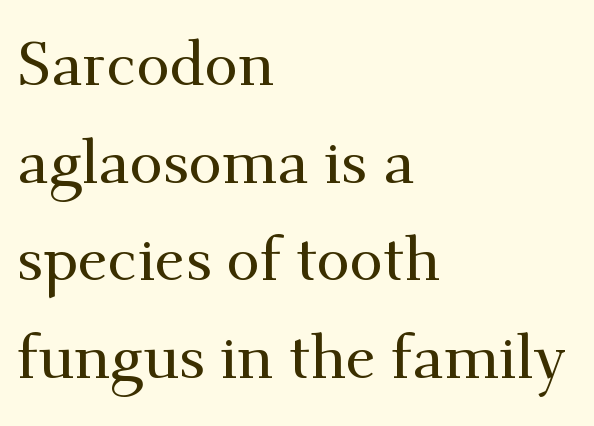
This rendering uses left alignment, leaving the right contour irregular. Just letters on the line, the space beneath them empty. Posture: vertical. Letter spacing: default. Here the designer chose a conventional face with non-uniform glyph widths.
